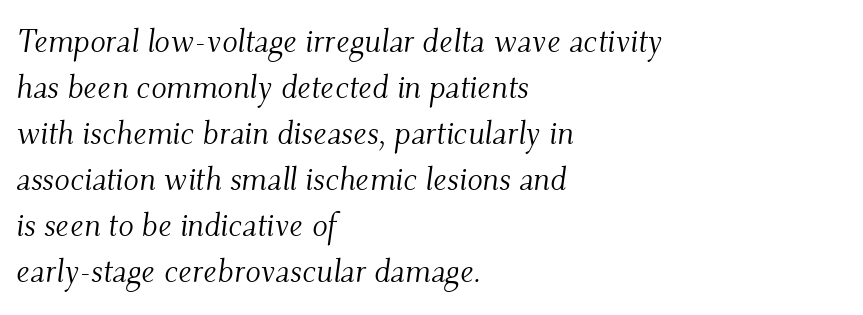
An italicized treatment has been applied to the whole sample. Tracking value appears to be zero — textbook default spacing. Here the designer chose a conventional face with non-uniform glyph widths. Short and long lines alike share a common starting point at left. Check under the words: just untouched page. The strokes carry an ordinary text weight at most.
